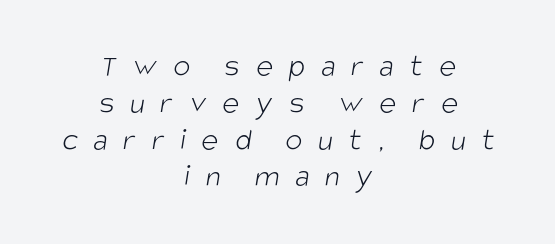
The image shows 32 px light, condensed sans-serif type; set centered, tight line spacing (1.15x), unusually wide letter spacing (+0.49 em), not underlined; low stroke contrast and a large x-height.
